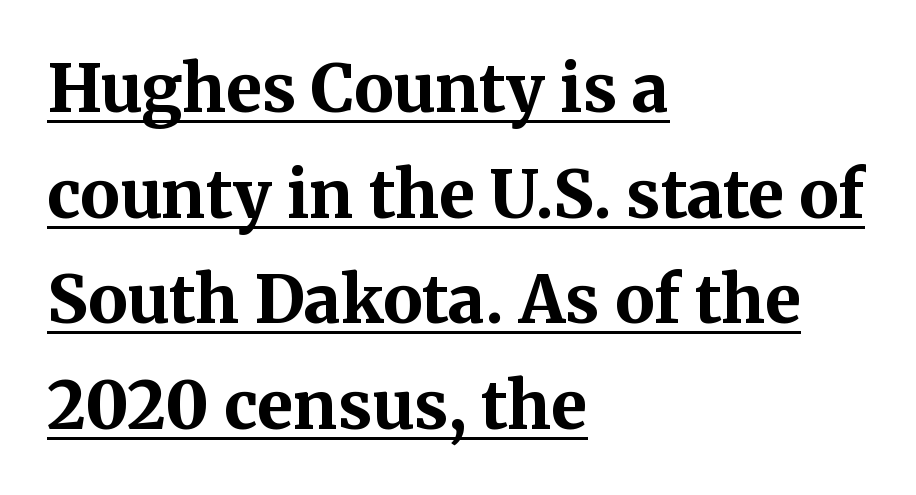
Q: Is the text bold? A: Yes.
Q: Is the text italic (slanted)? A: No, it is upright.
Q: Is the typeface a serif or a sans-serif typeface? A: Serif.
Q: Is the text underlined? A: Yes.
Q: How is the paragraph aligned? A: Left-aligned.
Q: Is the spacing between letters normal or unusually wide? A: Normal.
Q: Is the spacing between lines tight, normal or loose? A: Normal.
Q: Width (condensed, normal, or wide)? A: Normal.
Q: Stroke contrast? A: Medium.
Q: x-height? A: Medium.
Q: Monospaced? A: No.
